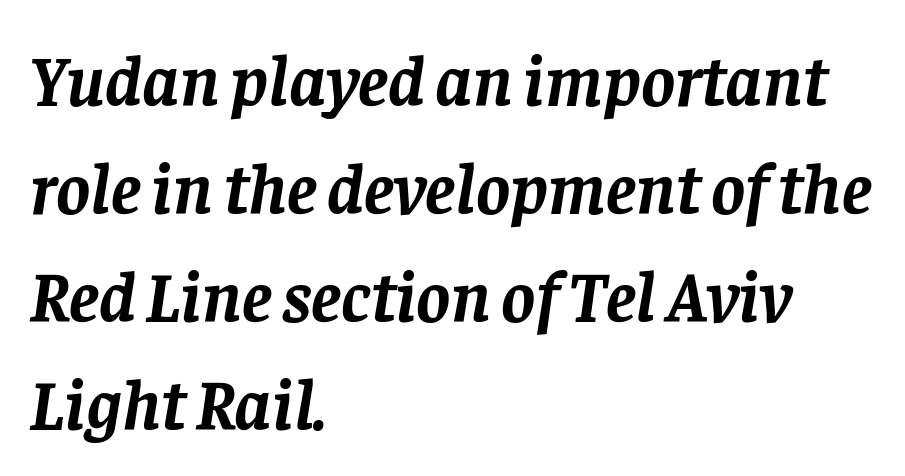
The image shows 72 px semibold serif type, italic (leaning right); set left-aligned, normal line spacing (1.5x), normal letter spacing, not underlined; low stroke contrast and a large x-height.
